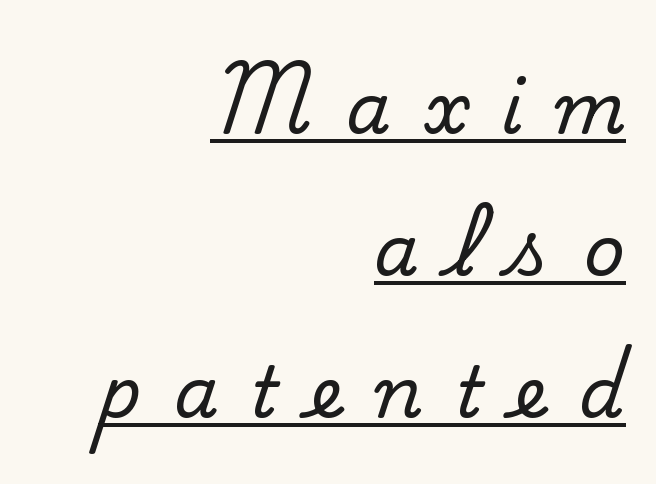
Q: Is the text italic (slanted)? A: Yes.
Q: Is the typeface a serif or a sans-serif typeface? A: Serif.
Q: Is the text underlined? A: Yes.
Q: How is the paragraph aligned? A: Right-aligned.
Q: Is the spacing between letters normal or unusually wide? A: Unusually wide.
Q: Is the spacing between lines tight, normal or loose? A: Loose.
Q: Width (condensed, normal, or wide)? A: Normal.
Q: Stroke contrast? A: Medium.
Q: x-height? A: Small.
Q: Monospaced? A: No.
